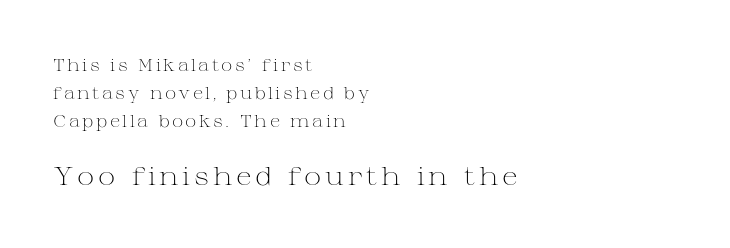
{"italic": "no", "bold": "no", "underline": "no", "align": "left", "line_spacing": "normal", "line_spacing_ratio": 1.66, "larger_block": "second", "size_ratio": 1.53, "glyph_px": 26}
